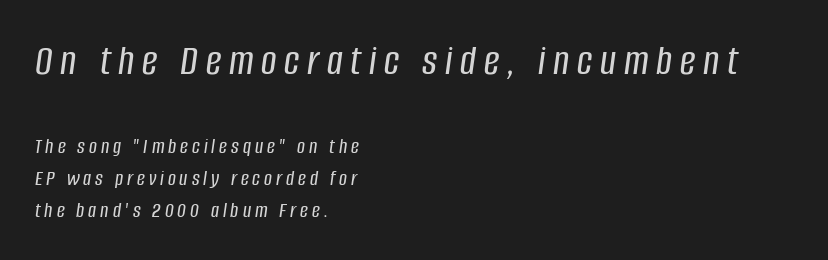
The image shows 43 px condensed type, italic (leaning right); set left-aligned, normal line spacing (1.47x), not underlined; the first (top) block is 1.95x larger; low stroke contrast and a large x-height.
